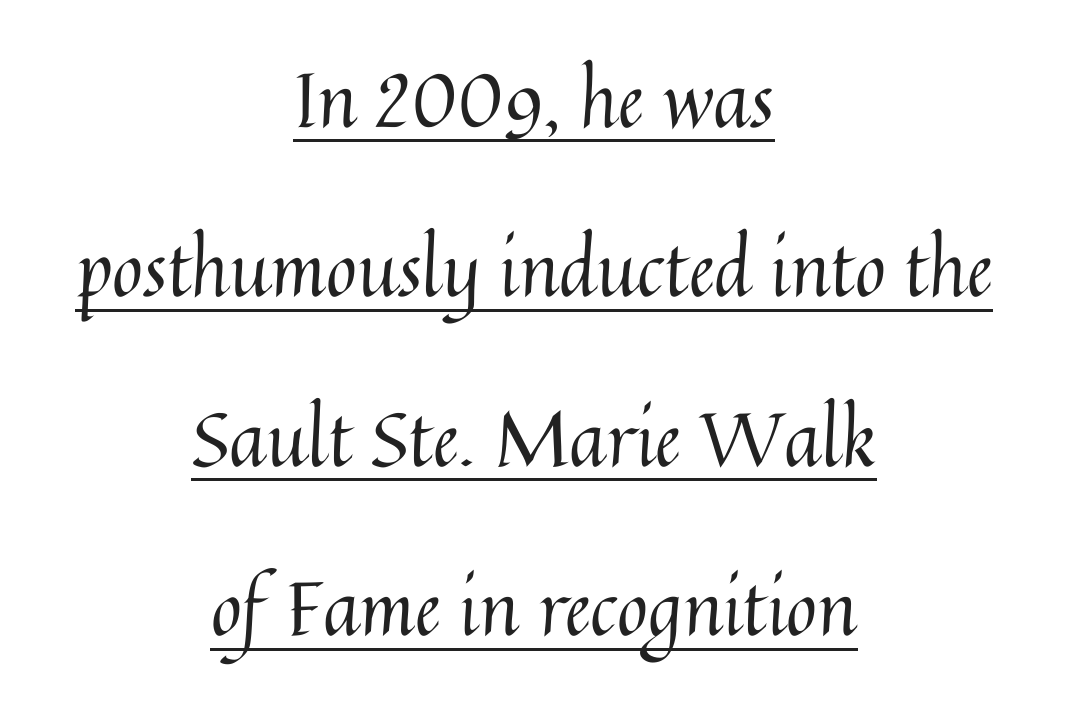
Q: Is the text bold? A: No.
Q: Is the text italic (slanted)? A: Yes.
Q: Is the text underlined? A: Yes.
Q: How is the paragraph aligned? A: Centered.
Q: Is the spacing between letters normal or unusually wide? A: Normal.
Q: Is the spacing between lines tight, normal or loose? A: Loose.
Q: Width (condensed, normal, or wide)? A: Normal.
Q: Stroke contrast? A: Medium.
Q: x-height? A: Medium.
Q: Monospaced? A: No.
